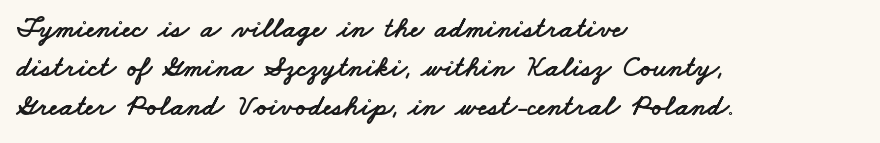
Q: Is the typeface a serif or a sans-serif typeface? A: Sans-serif.
Q: Is the text underlined? A: No.
Q: How is the paragraph aligned? A: Left-aligned.
Q: Is the spacing between letters normal or unusually wide? A: Normal.
Q: Is the spacing between lines tight, normal or loose? A: Normal.
Q: Width (condensed, normal, or wide)? A: Wide.
Q: Stroke contrast? A: Low.
Q: x-height? A: Small.
Q: Monospaced? A: No.
